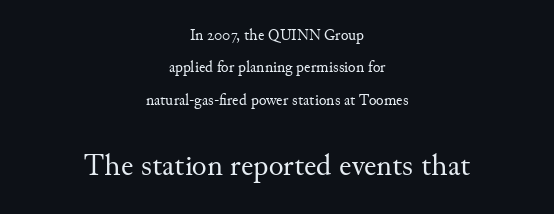
The image shows 31 px regular-weight serif type, upright; set centered, loose line spacing (2.02x), normal letter spacing, not underlined; the second (bottom) block is 1.94x larger; medium stroke contrast and a small x-height.
